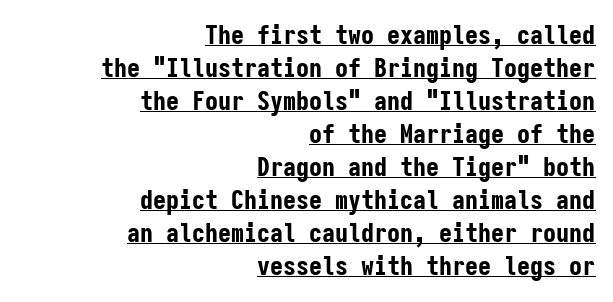
On the weight axis this lands at bold, roughly 700. Students, observe the line beneath the letters — that is underlining. The lines sit at an ordinary, default distance from one another. The horizontal fit of the characters is conventional and even. Right-aligned paragraph, ragged on the left. You can tell it's not italic because the verticals are truly vertical.
